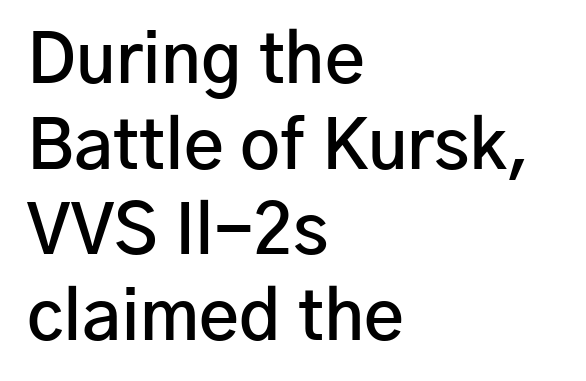
Q: Is the text bold? A: Semi-bold.
Q: Is the text italic (slanted)? A: No, it is upright.
Q: Is the typeface a serif or a sans-serif typeface? A: Sans-serif.
Q: Is the text underlined? A: No.
Q: How is the paragraph aligned? A: Left-aligned.
Q: Is the spacing between letters normal or unusually wide? A: Normal.
Q: Width (condensed, normal, or wide)? A: Normal.
Q: Stroke contrast? A: Low.
Q: x-height? A: Medium.
Q: Monospaced? A: No.
